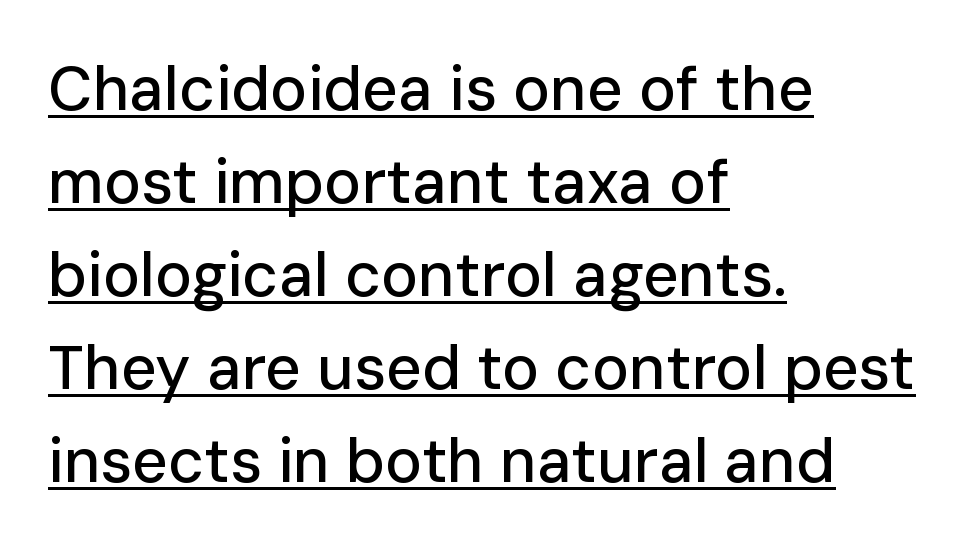
Q: Is the text italic (slanted)? A: No, it is upright.
Q: Is the typeface a serif or a sans-serif typeface? A: Sans-serif.
Q: Is the text underlined? A: Yes.
Q: How is the paragraph aligned? A: Left-aligned.
Q: Is the spacing between letters normal or unusually wide? A: Normal.
Q: Is the spacing between lines tight, normal or loose? A: Normal.
Q: Width (condensed, normal, or wide)? A: Normal.
Q: Stroke contrast? A: Low.
Q: x-height? A: Medium.
Q: Monospaced? A: No.
